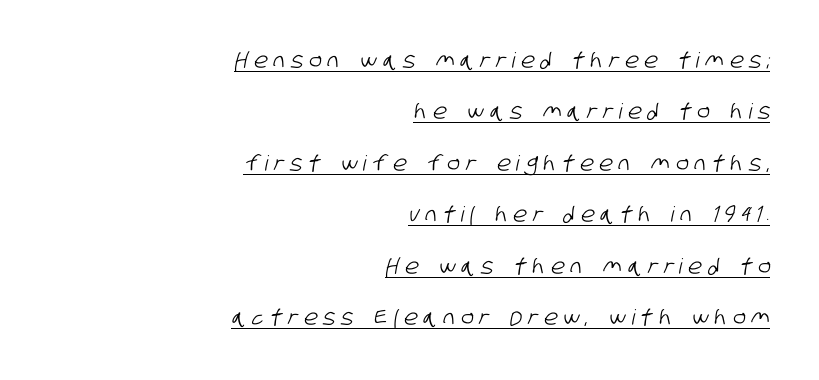
The image shows 21 px text type; set right-aligned, loose line spacing (2.45x), unusually wide letter spacing (+0.29 em), underlined.
